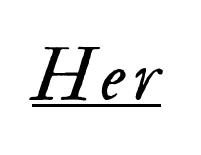
Q: Is the text bold? A: No.
Q: Is the text italic (slanted)? A: Yes, it leans right by about 17 degrees.
Q: Is the text underlined? A: Yes.
Q: Width (condensed, normal, or wide)? A: Normal.
Q: Stroke contrast? A: Medium.
Q: x-height? A: Small.
Q: Monospaced? A: No.
